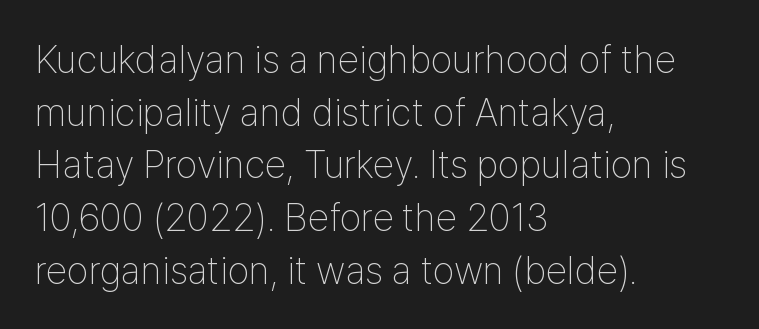
The image shows 39 px thin, condensed sans-serif type, upright; set left-aligned, normal line spacing (1.35x), normal letter spacing, not underlined; low stroke contrast and a medium x-height.
